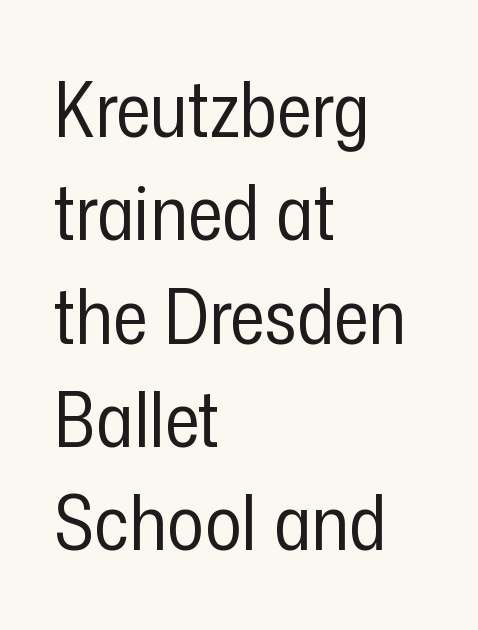
{"serif": "no", "italic": "no", "bold": "no", "weight": "regular", "width": "condensed", "stroke_contrast": "low", "x_height": "medium", "monospaced": "no", "underline": "no", "align": "left", "line_spacing": "normal", "line_spacing_ratio": 1.36, "letter_spacing": "normal", "letter_spacing_em": 0.0, "glyph_px": 76}
